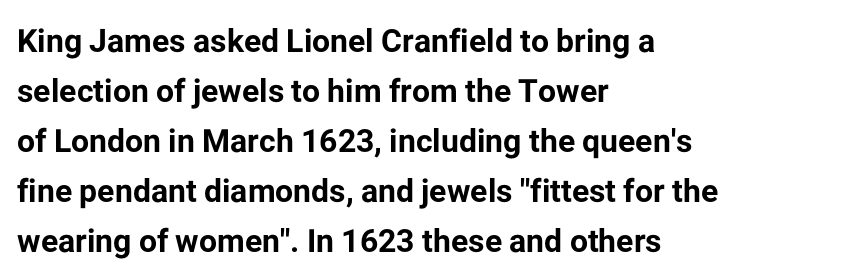
{"serif": "no", "italic": "no", "bold": "yes", "weight": "bold", "width": "normal", "stroke_contrast": "low", "x_height": "medium", "monospaced": "no", "underline": "no", "align": "left", "line_spacing": "normal", "line_spacing_ratio": 1.56, "letter_spacing": "normal", "letter_spacing_em": 0.0, "glyph_px": 32}
